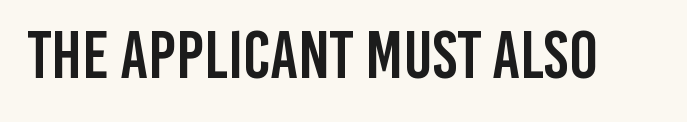
The image shows 68 px condensed sans-serif type, upright; set normal letter spacing, not underlined; low stroke contrast and a large x-height.
